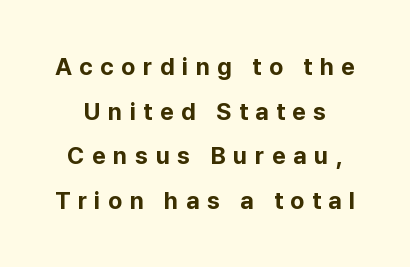
When letters stand straight like this, we call the style roman or upright. The strokes are fattened all the way to bold. Each word looks stretched out because of the extra space between its letters. The area under the type is left untouched.
